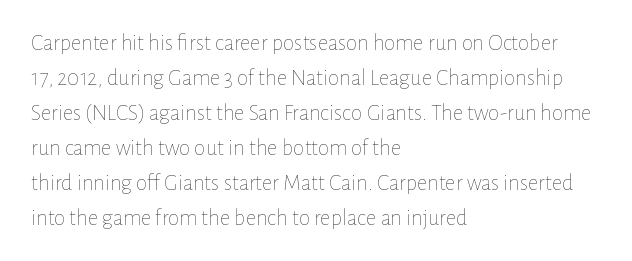
The image shows 23 px text type, upright; set left-aligned, normal line spacing (1.52x), normal letter spacing, not underlined.
